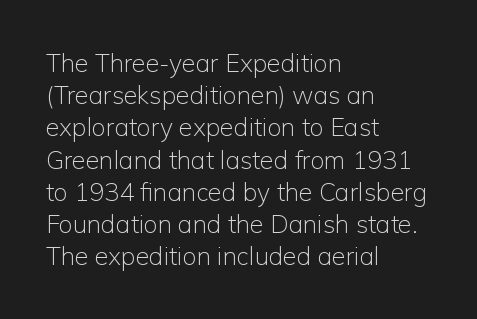
The image shows 25 px text type, upright; set left-aligned, normal line spacing (1.29x), normal letter spacing, not underlined.
